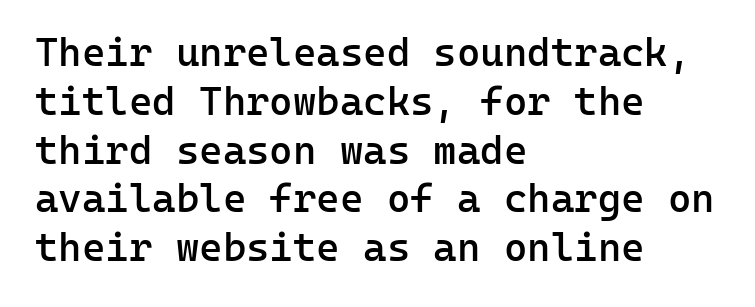
The image shows 40 px semibold sans-serif type, upright, monospaced; set left-aligned, line spacing 1.22x, normal letter spacing, not underlined; low stroke contrast and a medium x-height.
